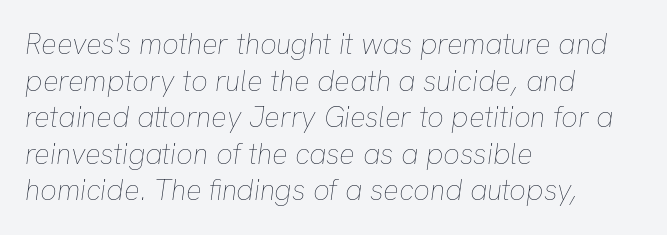
Weight: not bold — regular or lighter. If you measured baseline to baseline, you'd find a middling distance. This sample has the flowing, uneven cadence of proportional lettering. This is oblique type, the kind used for emphasis or titles. The words here are not underlined. Default kerning and tracking; the words read as compact shapes.
